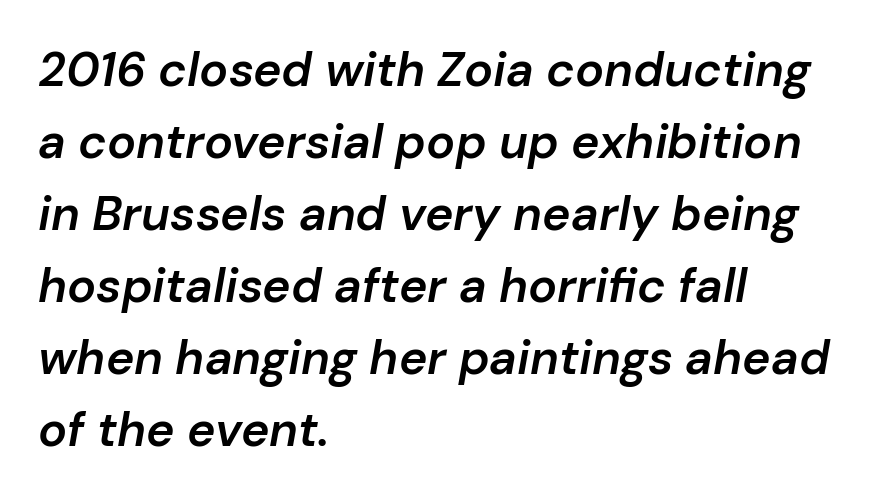
The image shows 48 px semibold type, italic (leaning right); set left-aligned, normal line spacing (1.5x), normal letter spacing, not underlined; low stroke contrast and a medium x-height.
